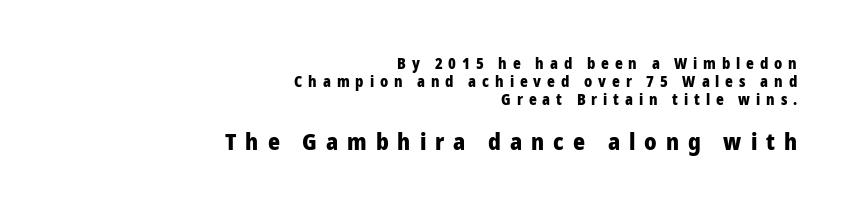
Q: Is the text bold? A: Yes.
Q: Is the text italic (slanted)? A: No, it is upright.
Q: Is the text underlined? A: No.
Q: How is the paragraph aligned? A: Right-aligned.
Q: Is the spacing between letters normal or unusually wide? A: Unusually wide.
Q: Which block of text is set in a larger size, the first (top) or the second (bottom)? A: The second (bottom) one.
